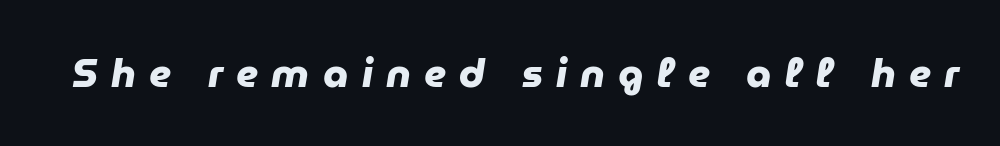
The image shows 40 px heavy sans-serif type; set unusually wide letter spacing (+0.33 em), not underlined; low stroke contrast and a medium x-height.
